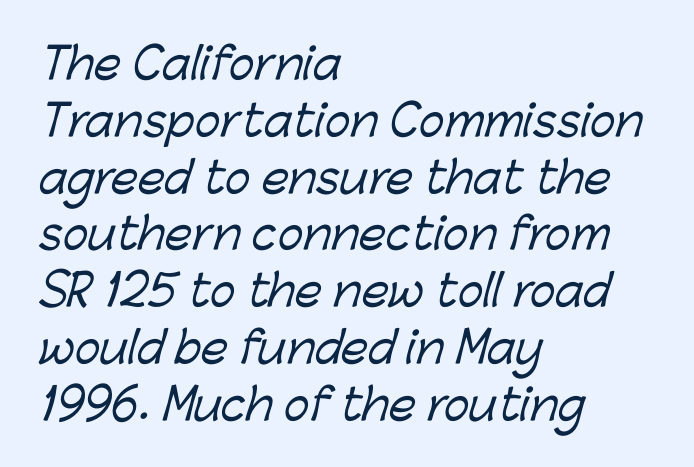
The image shows 43 px sans-serif type; set left-aligned, normal line spacing (1.32x), normal letter spacing, not underlined; low stroke contrast and a medium x-height.
